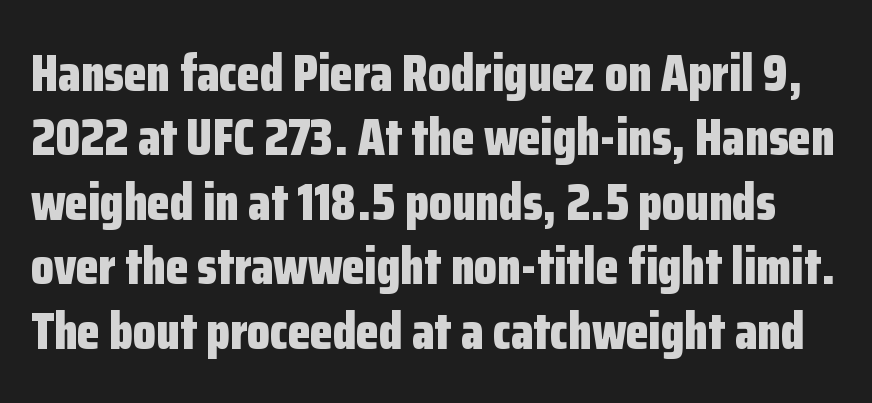
{"serif": "no", "italic": "no", "bold": "yes", "weight": "bold", "width": "condensed", "stroke_contrast": "low", "x_height": "medium", "monospaced": "no", "underline": "no", "line_spacing_ratio": 1.24, "letter_spacing": "normal", "letter_spacing_em": 0.0, "glyph_px": 52}
